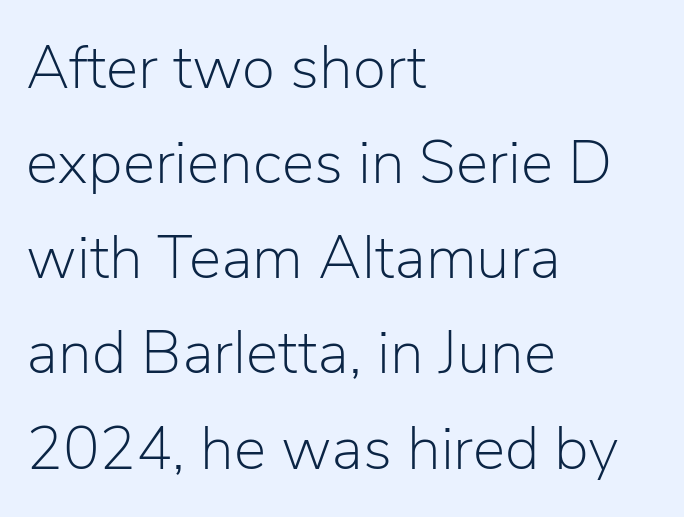
Observe the absence of serifs on each vertical stroke in this sample. A typesetter would call this leading conventional body-copy spacing. Each letter keeps its own natural width here, so spacing adapts to shape. The area under the type is left untouched. Posture: vertical. This rendering uses left alignment, leaving the right contour irregular.
